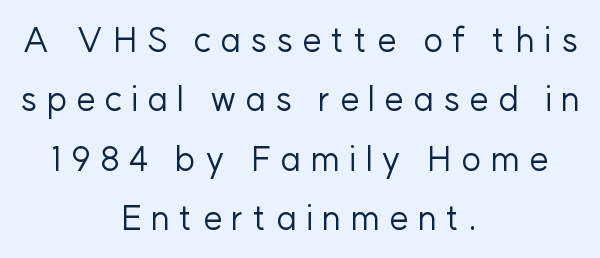
The image shows 34 px regular-weight sans-serif type, upright; set centered, line spacing 1.75x, unusually wide letter spacing (+0.27 em), not underlined; low stroke contrast and a medium x-height.
